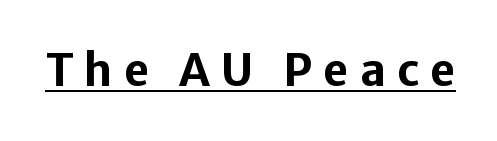
{"serif": "no", "italic": "no", "bold": "yes", "weight": "bold", "width": "normal", "stroke_contrast": "low", "x_height": "medium", "monospaced": "no", "underline": "yes", "letter_spacing": "wide", "letter_spacing_em": 0.25, "glyph_px": 44}
